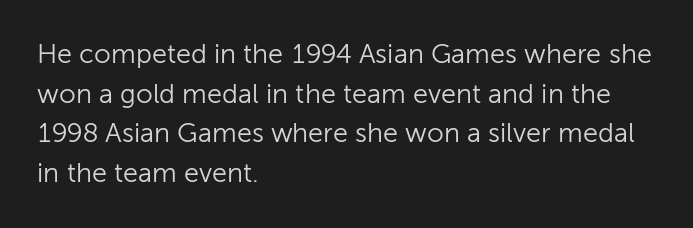
The image shows 27 px text type, upright; set left-aligned, normal line spacing (1.47x), normal letter spacing, not underlined.
